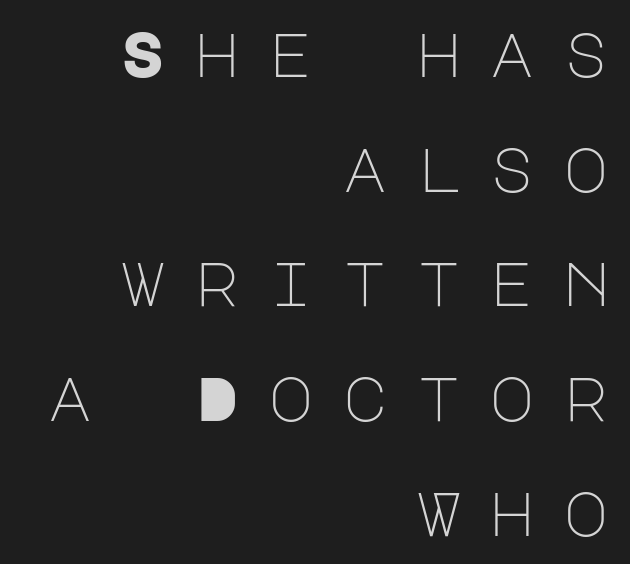
The image shows 62 px light sans-serif type, upright; set right-aligned, line spacing 1.85x, unusually wide letter spacing (+0.45 em), not underlined; low stroke contrast and a large x-height.
